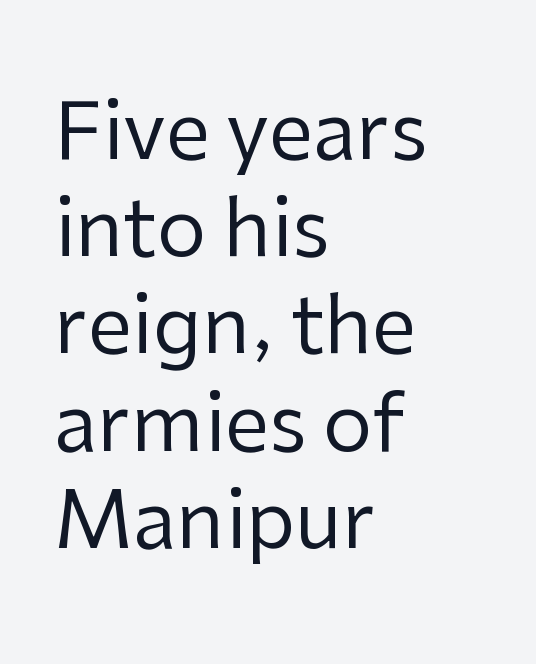
Every stem runs plumb, perpendicular to the baseline. Every row of glyphs begins at an identical x-position on the left. The text was rendered using a sans face with plain stroke endings. Heaviness? Minimal to ordinary, like unemphasized prose. Type without underlining. Between one letter and the next there's only the usual sliver of space.
